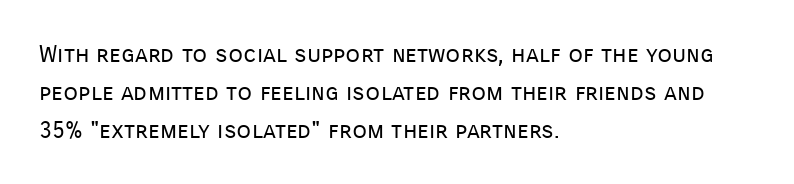
{"italic": "no", "bold": "no", "underline": "no", "align": "left", "line_spacing": "normal", "line_spacing_ratio": 1.58, "letter_spacing": "normal", "letter_spacing_em": 0.0, "glyph_px": 24}
